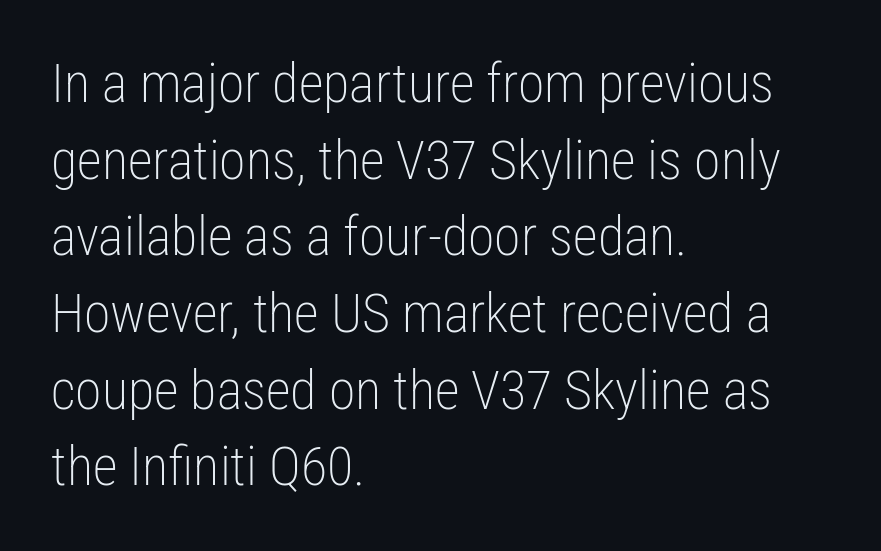
Q: Is the text bold? A: No.
Q: Is the text italic (slanted)? A: No, it is upright.
Q: Is the typeface a serif or a sans-serif typeface? A: Sans-serif.
Q: Is the text underlined? A: No.
Q: How is the paragraph aligned? A: Left-aligned.
Q: Is the spacing between letters normal or unusually wide? A: Normal.
Q: Is the spacing between lines tight, normal or loose? A: Normal.
Q: Width (condensed, normal, or wide)? A: Condensed.
Q: Stroke contrast? A: Low.
Q: x-height? A: Medium.
Q: Monospaced? A: No.
